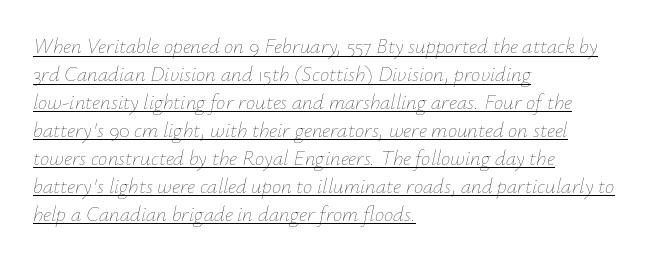
Notice how the stems are inclined rather than vertical — that's the hallmark of italics. Inter-character spacing is left at the font's built-in metrics. Students, observe: this is what conventionally led text looks like. Each line of the rendering has a horizontal stroke beneath the glyphs. The cut favours lightness, reaching ordinary text weight at its darkest.
